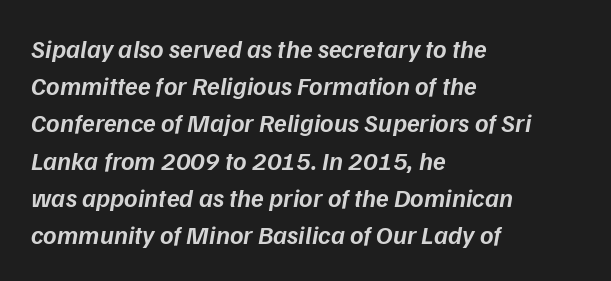
{"italic": "yes", "lean": "right", "slant_degrees": 9, "bold": "semi", "underline": "no", "align": "left", "line_spacing": "normal", "line_spacing_ratio": 1.43, "letter_spacing": "normal", "letter_spacing_em": 0.0, "glyph_px": 26}
